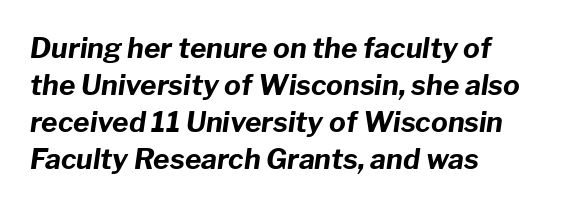
A bare baseline throughout the passage. This rendering leaves character spacing at its baseline value. A classic flush-left, rag-right setting is used for this passage. Is this a fixed-width face? No — the glyphs have proportional, varying widths. The leading is moderate, giving the passage an even texture. The letters are bold, with thick, heavy strokes.
